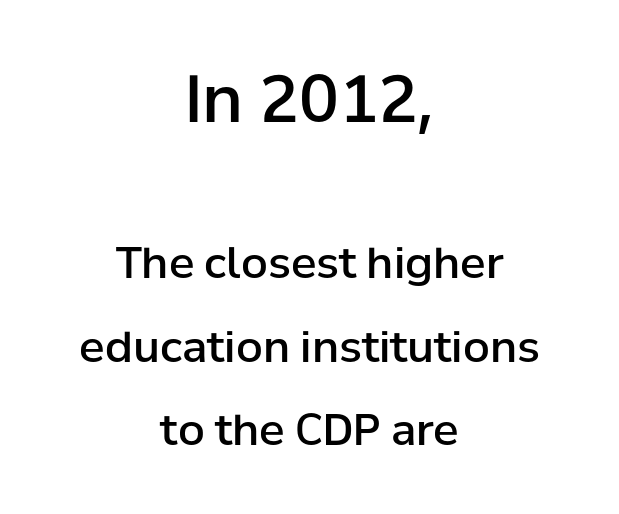
Q: Is the text bold? A: Semi-bold.
Q: Is the text italic (slanted)? A: No, it is upright.
Q: Is the typeface a serif or a sans-serif typeface? A: Sans-serif.
Q: Is the text underlined? A: No.
Q: How is the paragraph aligned? A: Centered.
Q: Is the spacing between letters normal or unusually wide? A: Normal.
Q: Is the spacing between lines tight, normal or loose? A: Loose.
Q: Which block of text is set in a larger size, the first (top) or the second (bottom)? A: The first (top) one.
Q: Width (condensed, normal, or wide)? A: Normal.
Q: Stroke contrast? A: Low.
Q: x-height? A: Medium.
Q: Monospaced? A: No.
